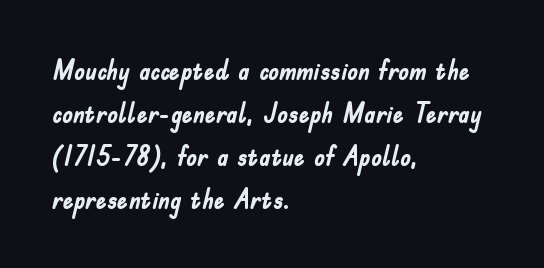
Typesetter's note: full bold, strokes at maximum text heaviness. Quick note: interline space is typical. Compared with a centered layout, this one pins lines to the left instead. The tracking reads as untouched default to a designer's eye. Has an underline been added? It has not.
